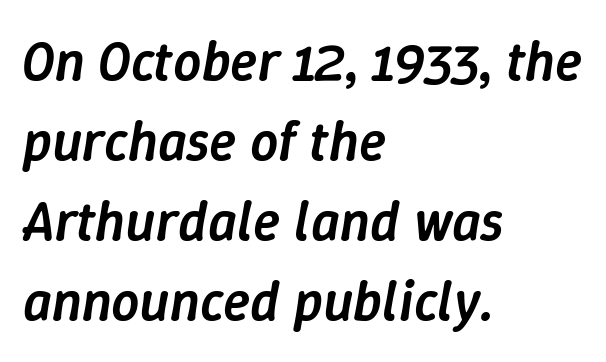
Do the characters align in a grid? No, the font is proportional. The string is rendered with underlining switched off. The passage is arranged the way most books set body copy — flush left. Does the lettering tilt? It does — this is italic.
